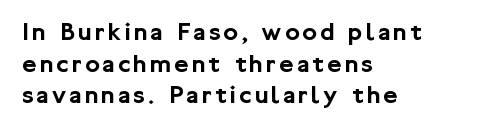
Q: Is the text italic (slanted)? A: No, it is upright.
Q: Is the text underlined? A: No.
Q: How is the paragraph aligned? A: Left-aligned.
